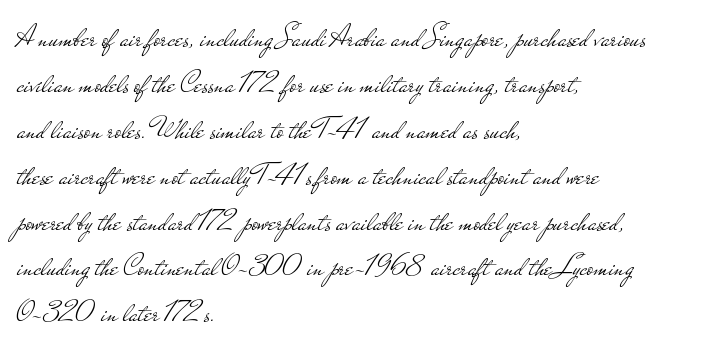
Varying glyph widths throughout — classic text-font behaviour. A quiet, ordinary-to-light weight characterises the typeface. Students, observe: this is what conventionally led text looks like. Nobody drew a line under any word here. Is the block centered? No — it sits flush against the left margin.
